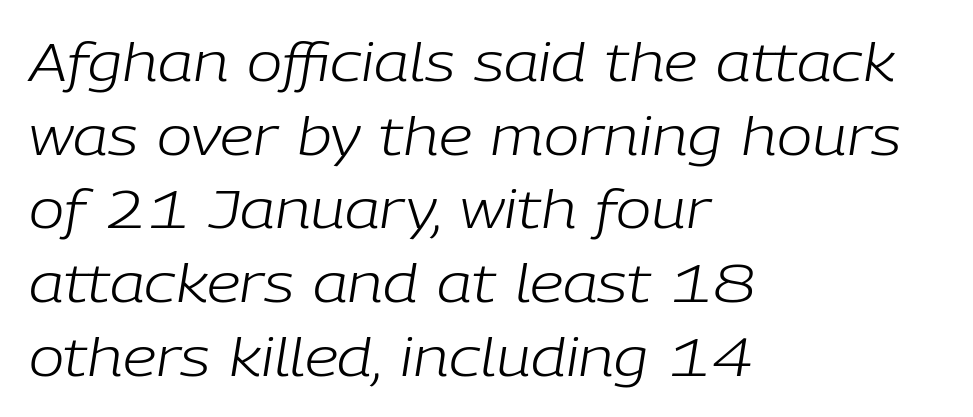
The glyphs are unaccompanied by any horizontal stroke below them. Character widths vary here, with narrow letters taking less room than wide ones. In CSS terms this would be text-align: left. Counters stay open thanks to moderate or lighter strokes. The rendering applies a slant to the glyphs. The rendering keeps characters at their native spacing.
